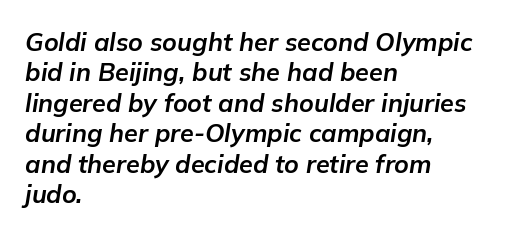
Q: Is the text bold? A: Yes.
Q: Is the text italic (slanted)? A: Yes, it leans right by about 9 degrees.
Q: Is the text underlined? A: No.
Q: How is the paragraph aligned? A: Left-aligned.
Q: Is the spacing between letters normal or unusually wide? A: Normal.
